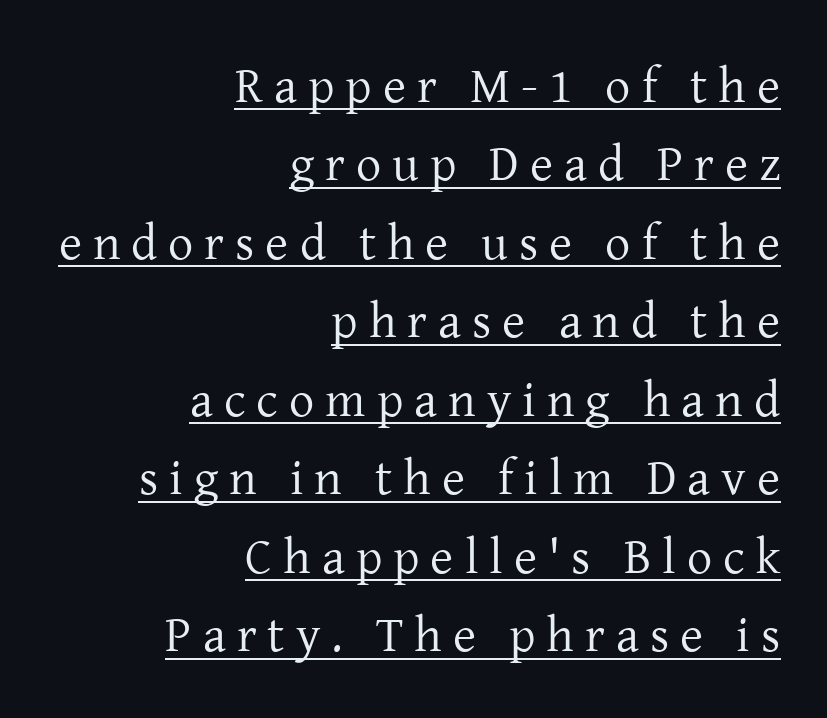
The image shows 50 px regular-weight serif type, upright; set right-aligned, normal line spacing (1.57x), unusually wide letter spacing (+0.22 em), underlined; low stroke contrast and a medium x-height.
